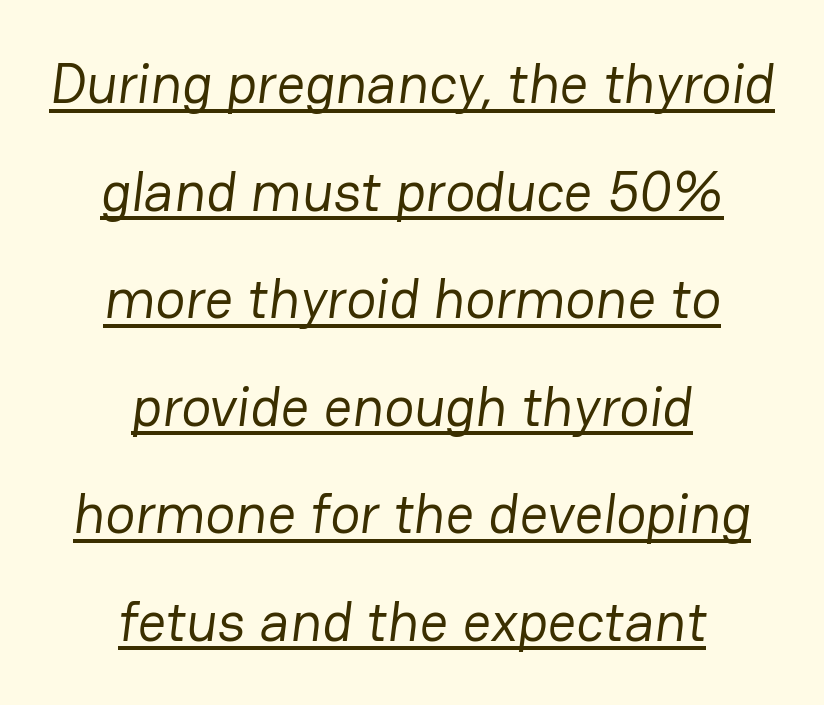
The leading is generous, giving the passage an open texture. Is the letter spacing exaggerated? No — it looks like the ordinary default. Nothing heavy about these letters — not bold at all. The face used here is a sans, in the tradition of grotesques and geometrics. Notice how the passage keeps no hard edge, just a central spine.
